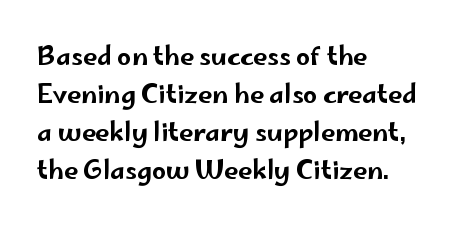
Plain, unruled lines of type. Each word holds together tightly as a unit, with standard inter-letter gaps. Every row of glyphs begins at an identical x-position on the left. Leading matches the norm, producing a regular column.
